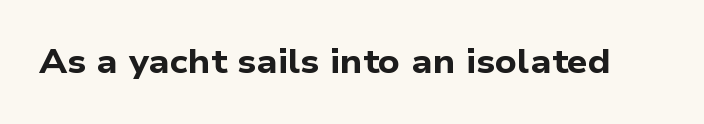
The image shows 33 px bold, wide sans-serif type; set normal letter spacing, not underlined; low stroke contrast and a medium x-height.
